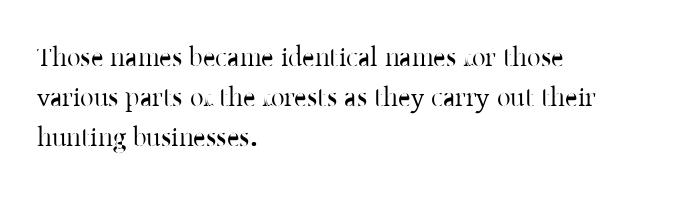
Q: Is the text italic (slanted)? A: No, it is upright.
Q: Is the text underlined? A: No.
Q: How is the paragraph aligned? A: Left-aligned.
Q: Is the spacing between letters normal or unusually wide? A: Normal.
Q: Is the spacing between lines tight, normal or loose? A: Normal.
